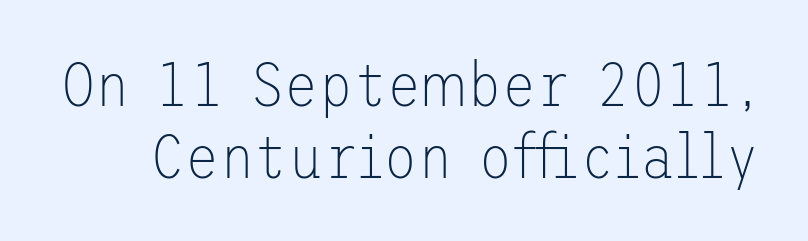
Q: Is the text bold? A: No.
Q: Is the text italic (slanted)? A: No, it is upright.
Q: Is the typeface a serif or a sans-serif typeface? A: Sans-serif.
Q: Is the text underlined? A: No.
Q: Is the spacing between letters normal or unusually wide? A: Normal.
Q: Is the spacing between lines tight, normal or loose? A: Tight.
Q: Width (condensed, normal, or wide)? A: Normal.
Q: Stroke contrast? A: Low.
Q: x-height? A: Medium.
